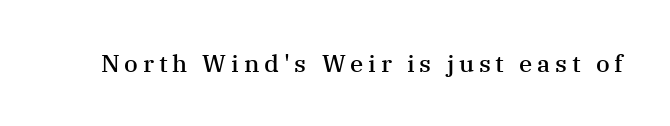
Q: Is the text bold? A: Semi-bold.
Q: Is the text italic (slanted)? A: No, it is upright.
Q: Is the text underlined? A: No.
Q: Is the spacing between letters normal or unusually wide? A: Unusually wide.
